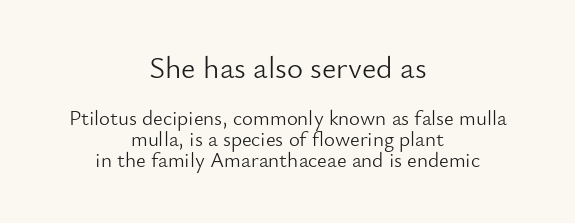
The image shows 31 px light sans-serif type, upright; set centered, tight line spacing (1.0x), normal letter spacing, not underlined; the first (top) block is 1.48x larger; low stroke contrast and a small x-height.
